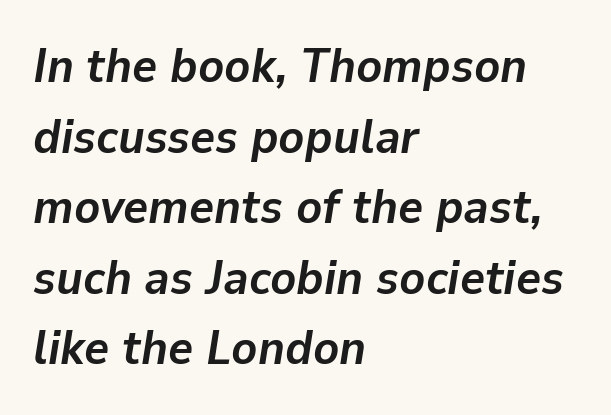
The image shows 48 px semibold type, italic (leaning right); set left-aligned, normal line spacing (1.47x), normal letter spacing, not underlined; low stroke contrast and a medium x-height.
